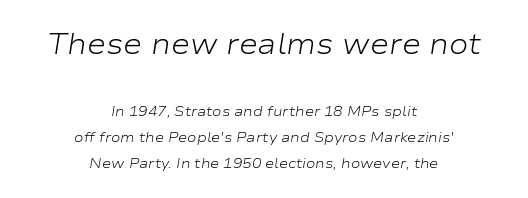
Q: Is the text bold? A: No.
Q: Is the text italic (slanted)? A: Yes, it leans right by about 9 degrees.
Q: Is the text underlined? A: No.
Q: How is the paragraph aligned? A: Centered.
Q: Is the spacing between letters normal or unusually wide? A: Normal.
Q: Which block of text is set in a larger size, the first (top) or the second (bottom)? A: The first (top) one.
Q: Width (condensed, normal, or wide)? A: Wide.
Q: Stroke contrast? A: Low.
Q: x-height? A: Medium.
Q: Monospaced? A: No.
